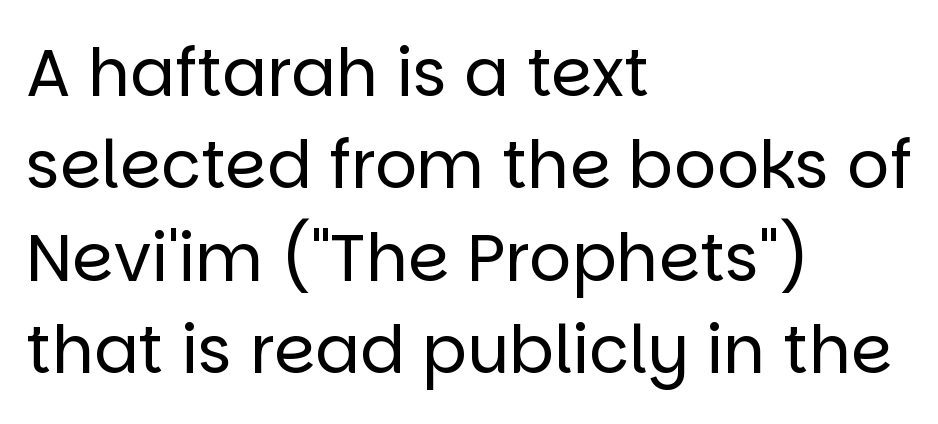
Q: Is the text bold? A: No.
Q: Is the text italic (slanted)? A: No, it is upright.
Q: Is the typeface a serif or a sans-serif typeface? A: Sans-serif.
Q: Is the text underlined? A: No.
Q: How is the paragraph aligned? A: Left-aligned.
Q: Is the spacing between letters normal or unusually wide? A: Normal.
Q: Is the spacing between lines tight, normal or loose? A: Normal.
Q: Width (condensed, normal, or wide)? A: Normal.
Q: Stroke contrast? A: Low.
Q: x-height? A: Large.
Q: Monospaced? A: No.
